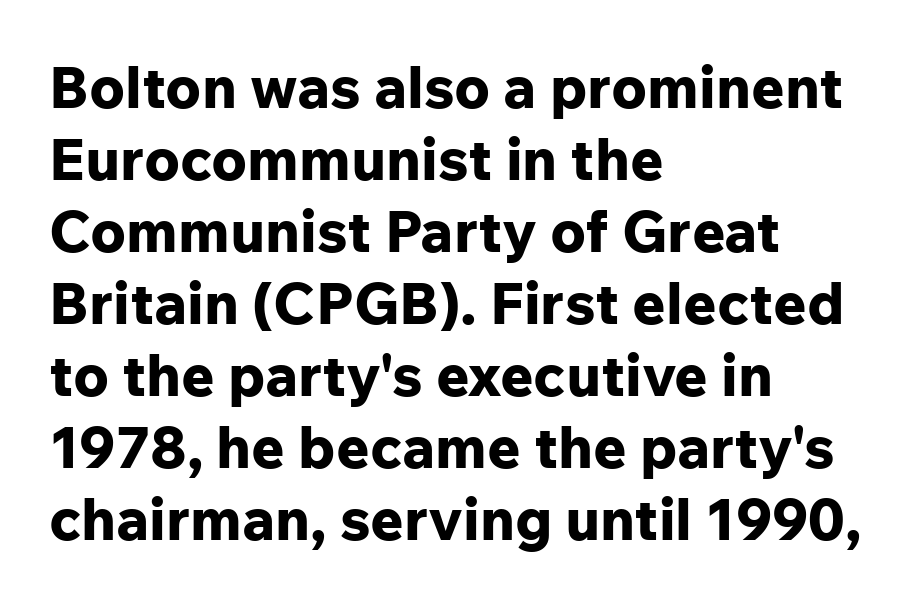
You could call the tracking neutral — neither tight nor loose. Every row of glyphs begins at an identical x-position on the left. Serifs: no, the terminals of the letterforms are clean. Note the varied advance widths — an 'i' is clearly narrower than an 'm'. Heavy, bold letterforms. Underline: absent.
